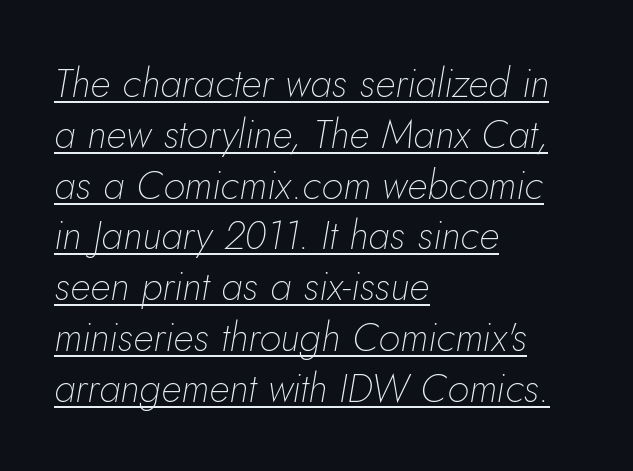
The rendering uses natural spacing where letterforms have individual widths. You can see a thin bar hugging the bottom of the glyphs. The letterforms sit at book weight or below. Line starts are locked; line ends wander. Does the leading feel generous? No, just average. This sample uses an oblique cut, with every glyph tilted off the vertical.
